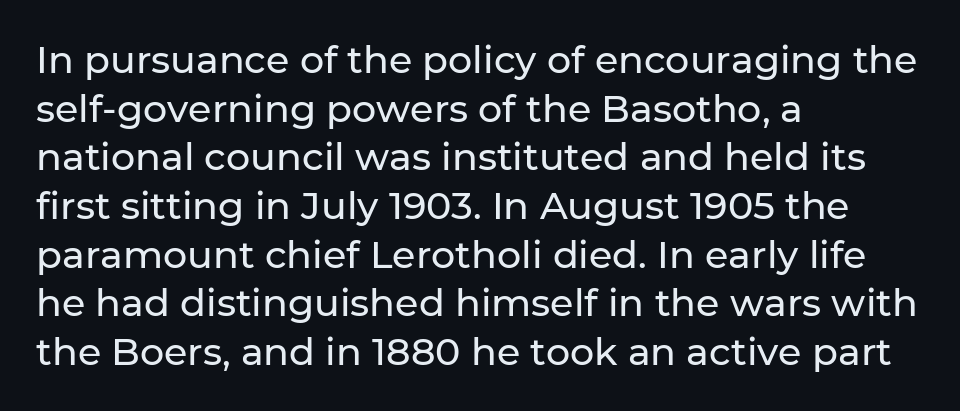
The image shows 38 px sans-serif type, upright; set left-aligned, normal line spacing (1.28x), normal letter spacing, not underlined; low stroke contrast and a medium x-height.
